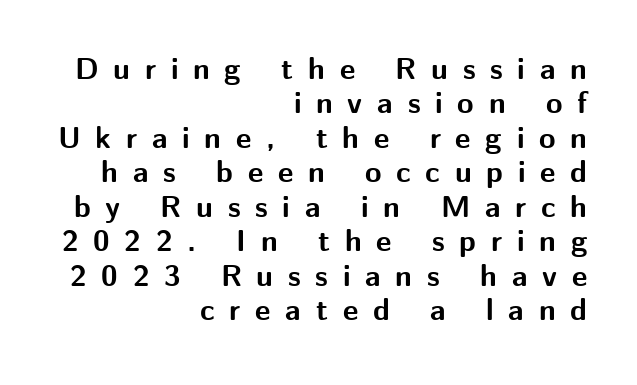
Serif or sans? Sans — the stroke terminals are bare. Horizontal bands of white between lines are thin slivers. Words float on clear page, feet unadorned. Spacing between characters has been opened up far beyond the box default. Note the varied advance widths — an 'i' is clearly narrower than an 'm'.
